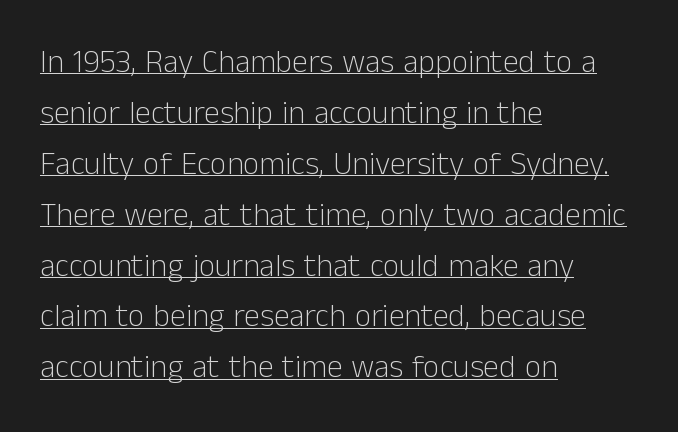
All the whitespace from short lines collects on the right. The letters stand straight up with perfectly vertical stems. Here the designer chose a conventional face with non-uniform glyph widths. To sum up the face: it is a sans, with no serifs.
